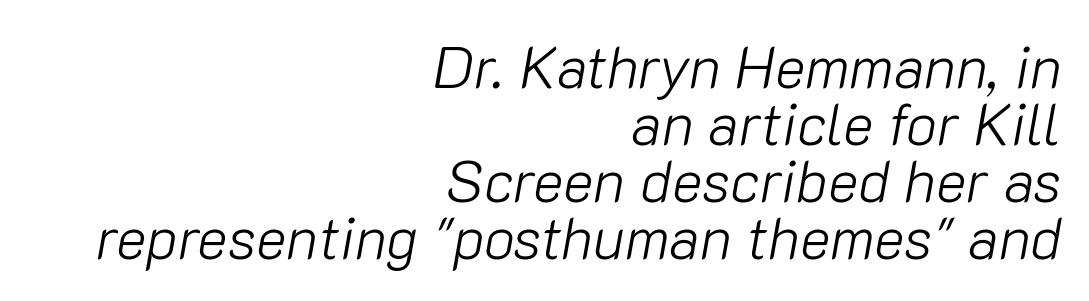
The image shows 58 px light type, italic (leaning right); set right-aligned, tight line spacing (0.98x), normal letter spacing, not underlined; low stroke contrast and a medium x-height.
